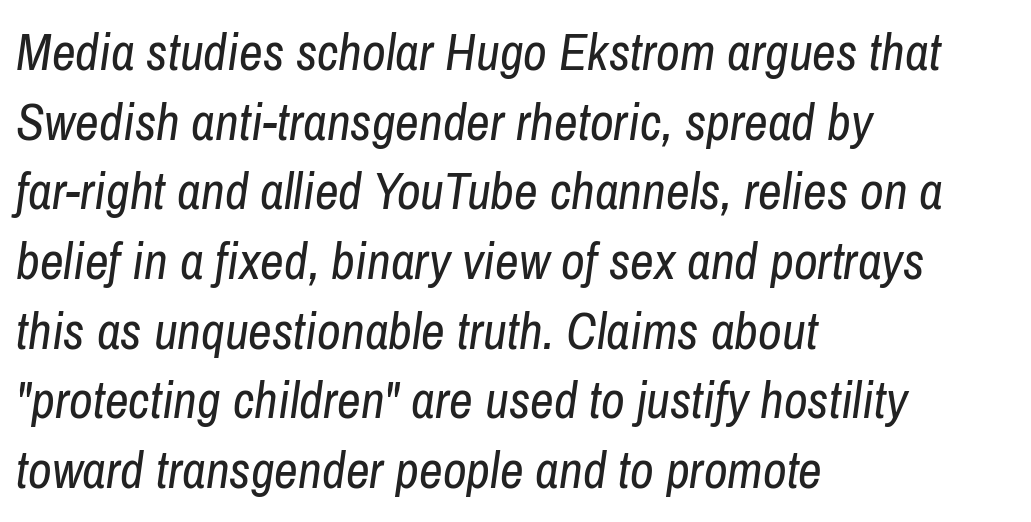
The image shows 52 px regular-weight, condensed type, italic (leaning right); set left-aligned, normal line spacing (1.34x), normal letter spacing, not underlined; low stroke contrast and a medium x-height.
